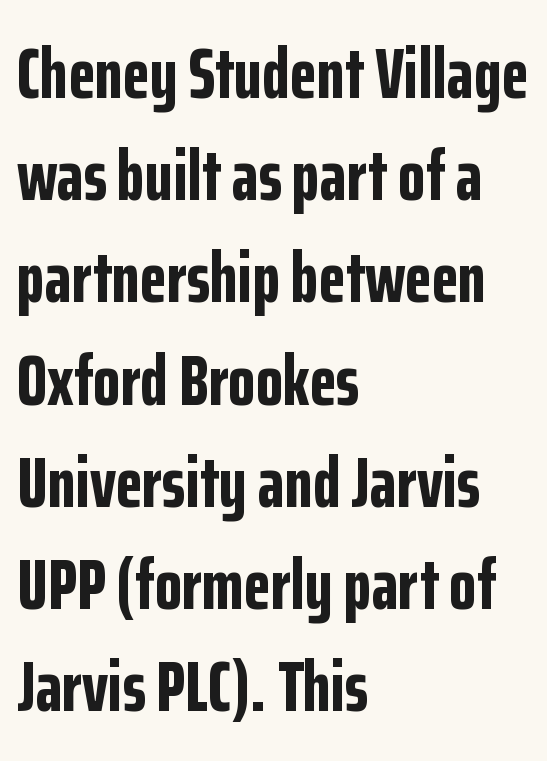
Tracking here is standard; glyphs follow each other at the usual distance. Designer's note — italics off, roman on. These lines are rendered in a variable-pitch font. This is sans-serif lettering, the kind often seen on screens and signage. The leading is moderate, giving the passage an even texture.
